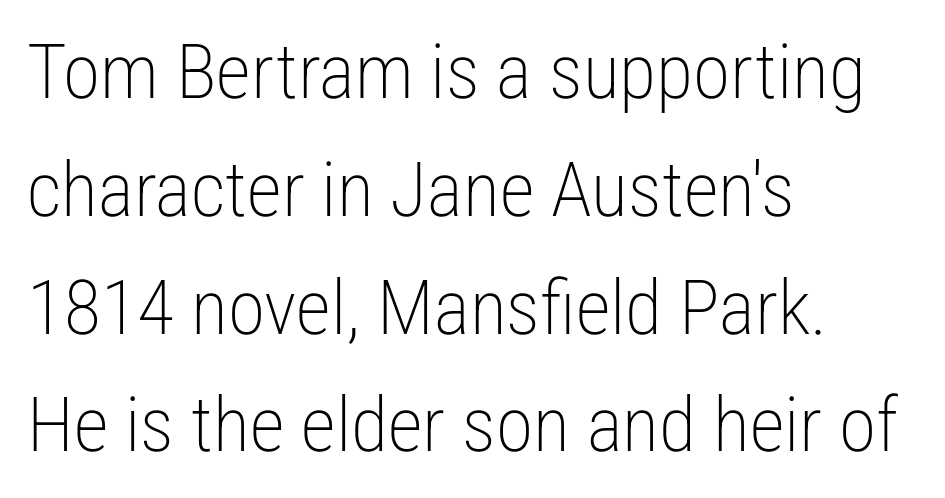
Q: Is the text bold? A: No.
Q: Is the text italic (slanted)? A: No, it is upright.
Q: Is the typeface a serif or a sans-serif typeface? A: Sans-serif.
Q: Is the text underlined? A: No.
Q: How is the paragraph aligned? A: Left-aligned.
Q: Is the spacing between letters normal or unusually wide? A: Normal.
Q: Is the spacing between lines tight, normal or loose? A: Normal.
Q: Width (condensed, normal, or wide)? A: Condensed.
Q: Stroke contrast? A: Low.
Q: x-height? A: Medium.
Q: Monospaced? A: No.
